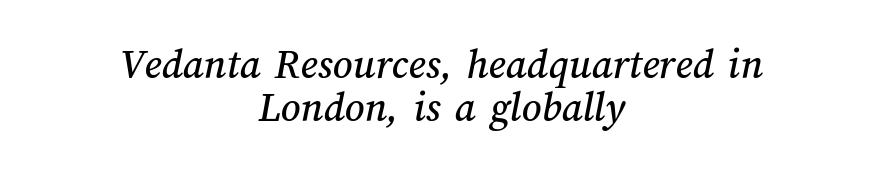
Q: Is the text underlined? A: No.
Q: How is the paragraph aligned? A: Centered.
Q: Is the spacing between letters normal or unusually wide? A: Normal.
Q: Is the spacing between lines tight, normal or loose? A: Tight.
Q: Width (condensed, normal, or wide)? A: Normal.
Q: Stroke contrast? A: Medium.
Q: x-height? A: Medium.
Q: Monospaced? A: No.
